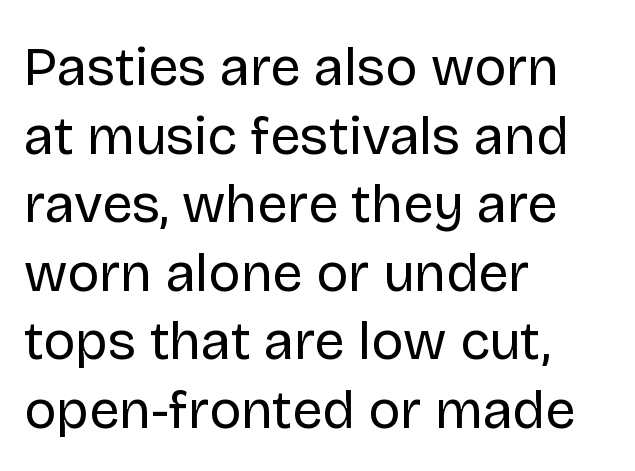
The image shows 54 px regular-weight sans-serif type, upright; set left-aligned, normal line spacing (1.27x), normal letter spacing, not underlined; low stroke contrast and a large x-height.
